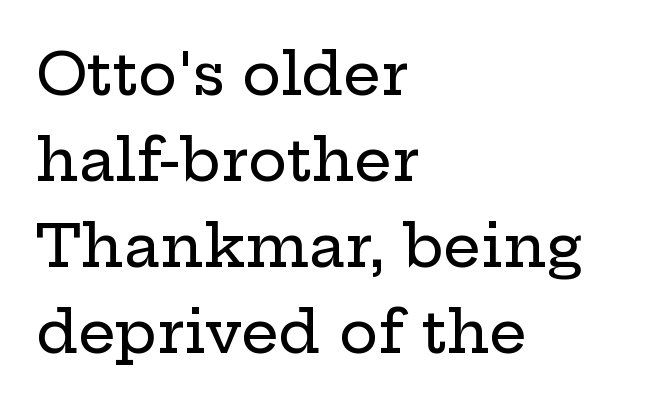
{"serif": "yes", "italic": "no", "width": "wide", "stroke_contrast": "low", "x_height": "medium", "monospaced": "no", "underline": "no", "align": "left", "line_spacing": "normal", "line_spacing_ratio": 1.46, "letter_spacing": "normal", "letter_spacing_em": 0.0, "glyph_px": 59}
